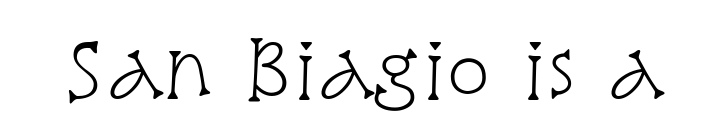
{"serif": "yes", "italic": "no", "bold": "no", "weight": "light", "width": "condensed", "stroke_contrast": "low", "x_height": "large", "monospaced": "no", "underline": "no", "letter_spacing": "normal", "letter_spacing_em": 0.0, "glyph_px": 73}
